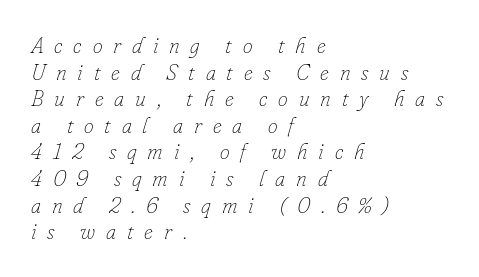
The image shows 22 px text type, italic (leaning right); set left-aligned, line spacing 1.21x, unusually wide letter spacing (+0.49 em), not underlined.
